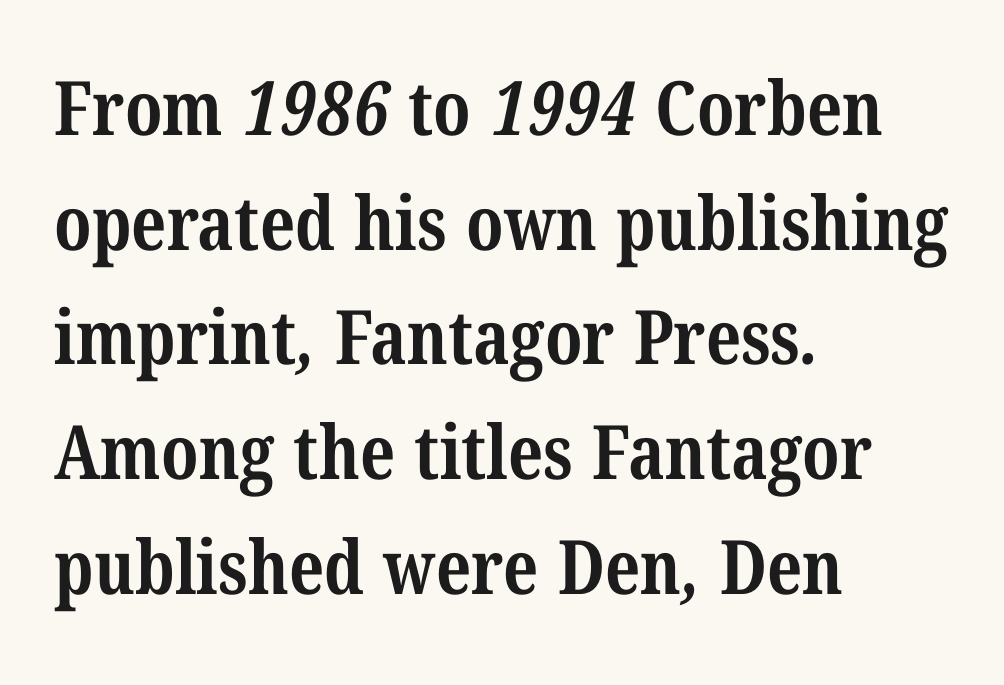
Leftover space on each line is placed entirely after the last word. The letters are bold, with thick, heavy strokes. The passage shown is typeset with a serif family. Varying glyph widths throughout — classic text-font behaviour. Nothing unusual about the tracking: characters are spaced as the font intends.
